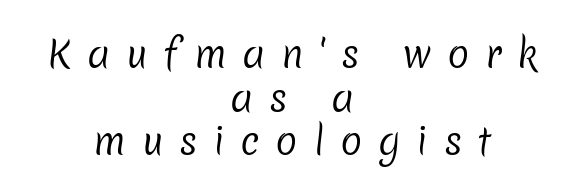
Q: Is the text bold? A: No.
Q: Is the typeface a serif or a sans-serif typeface? A: Sans-serif.
Q: Is the text underlined? A: No.
Q: How is the paragraph aligned? A: Centered.
Q: Is the spacing between letters normal or unusually wide? A: Unusually wide.
Q: Width (condensed, normal, or wide)? A: Normal.
Q: Stroke contrast? A: Low.
Q: x-height? A: Medium.
Q: Monospaced? A: No.
